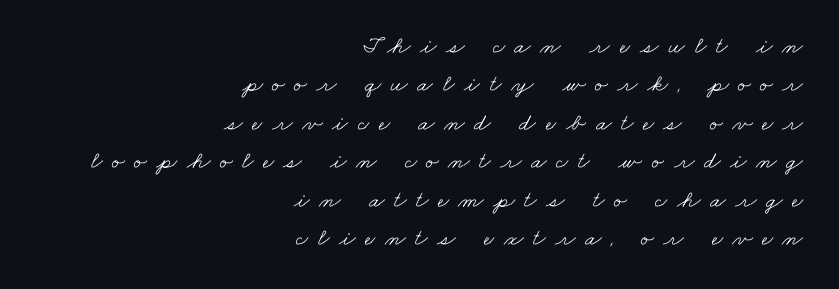
{"bold": "no", "underline": "no", "align": "right", "line_spacing": "normal", "line_spacing_ratio": 1.6, "letter_spacing": "wide", "letter_spacing_em": 0.39, "glyph_px": 24}
